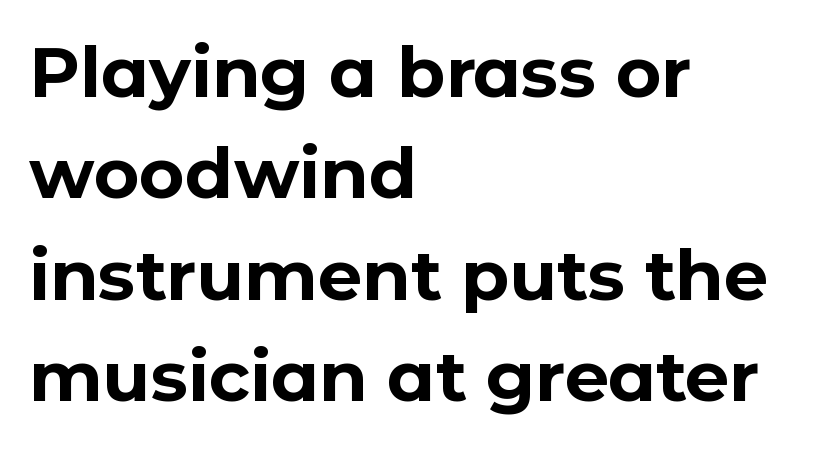
The image shows 70 px bold sans-serif type, upright; set left-aligned, normal line spacing (1.45x), normal letter spacing, not underlined; low stroke contrast and a medium x-height.
